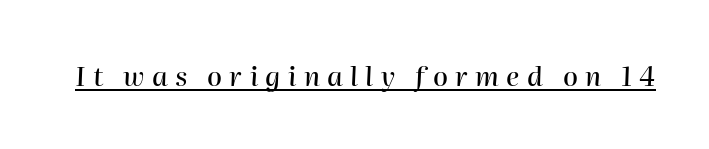
{"italic": "yes", "lean": "right", "slant_degrees": 2, "underline": "yes", "letter_spacing": "wide", "letter_spacing_em": 0.27, "glyph_px": 27}
